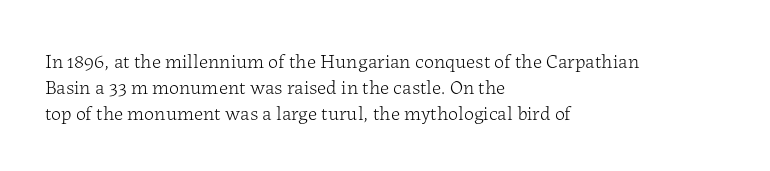
Interline gaps are of average width in this sample. Style check: upright. Tracking here is standard; glyphs follow each other at the usual distance. Stroke mass is kept to a normal reading level or below. Beneath every word, the page is bare. Leftover space on each line is placed entirely after the last word.
